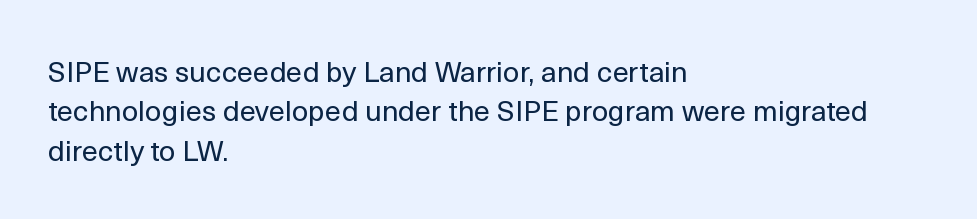
Q: Is the text bold? A: No.
Q: Is the text italic (slanted)? A: No, it is upright.
Q: Is the typeface a serif or a sans-serif typeface? A: Sans-serif.
Q: Is the text underlined? A: No.
Q: How is the paragraph aligned? A: Left-aligned.
Q: Is the spacing between letters normal or unusually wide? A: Normal.
Q: Is the spacing between lines tight, normal or loose? A: Normal.
Q: Width (condensed, normal, or wide)? A: Normal.
Q: x-height? A: Medium.
Q: Monospaced? A: No.
